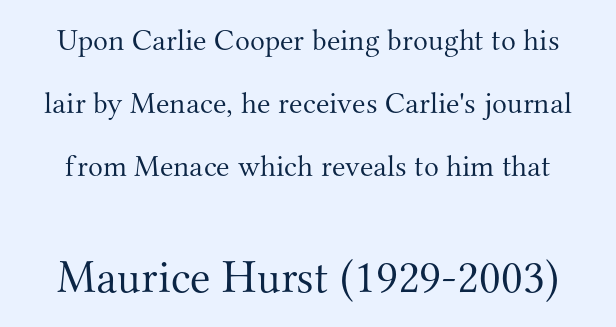
The image shows 47 px light serif type, upright; set loose line spacing (2.04x), normal letter spacing, not underlined; the second (bottom) block is 1.52x larger; medium stroke contrast and a small x-height.
